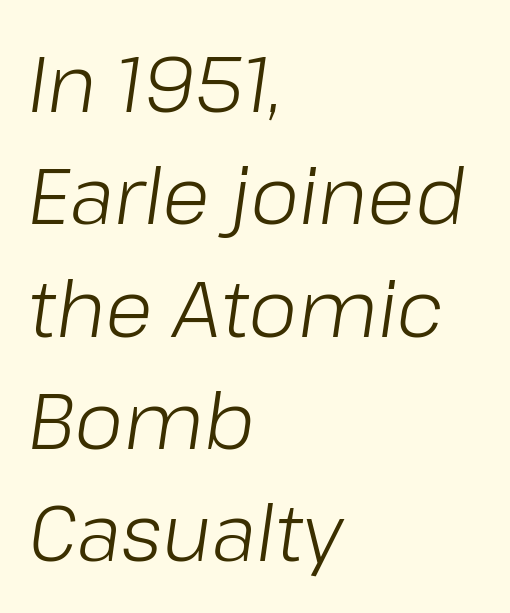
Q: Is the text bold? A: No.
Q: Is the text italic (slanted)? A: Yes, it leans right by about 8 degrees.
Q: Is the text underlined? A: No.
Q: How is the paragraph aligned? A: Left-aligned.
Q: Is the spacing between letters normal or unusually wide? A: Normal.
Q: Is the spacing between lines tight, normal or loose? A: Normal.
Q: Width (condensed, normal, or wide)? A: Normal.
Q: Stroke contrast? A: Low.
Q: x-height? A: Medium.
Q: Monospaced? A: No.
